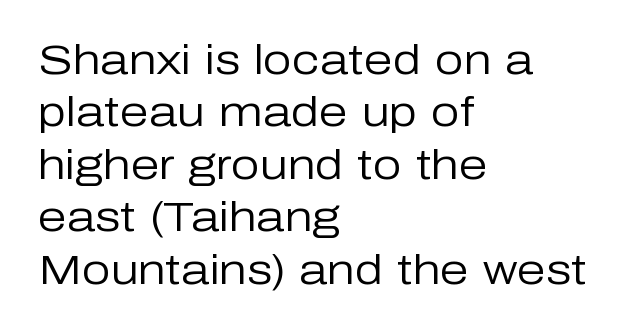
Q: Is the text bold? A: No.
Q: Is the text italic (slanted)? A: No, it is upright.
Q: Is the typeface a serif or a sans-serif typeface? A: Sans-serif.
Q: Is the text underlined? A: No.
Q: How is the paragraph aligned? A: Left-aligned.
Q: Is the spacing between letters normal or unusually wide? A: Normal.
Q: Is the spacing between lines tight, normal or loose? A: Normal.
Q: Width (condensed, normal, or wide)? A: Normal.
Q: Stroke contrast? A: Low.
Q: x-height? A: Medium.
Q: Monospaced? A: No.
